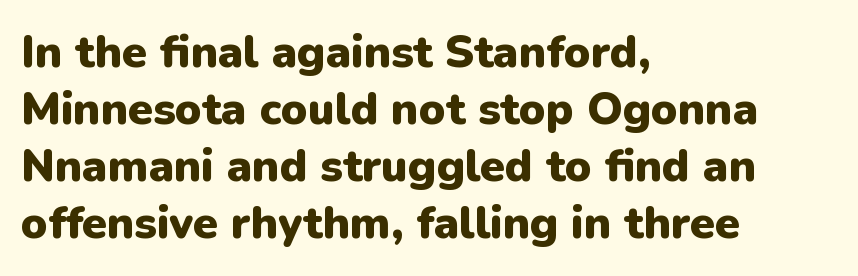
Q: Is the text bold? A: Yes.
Q: Is the text italic (slanted)? A: No, it is upright.
Q: Is the typeface a serif or a sans-serif typeface? A: Sans-serif.
Q: Is the text underlined? A: No.
Q: How is the paragraph aligned? A: Left-aligned.
Q: Is the spacing between letters normal or unusually wide? A: Normal.
Q: Is the spacing between lines tight, normal or loose? A: Normal.
Q: Width (condensed, normal, or wide)? A: Normal.
Q: Stroke contrast? A: Low.
Q: x-height? A: Medium.
Q: Monospaced? A: No.
